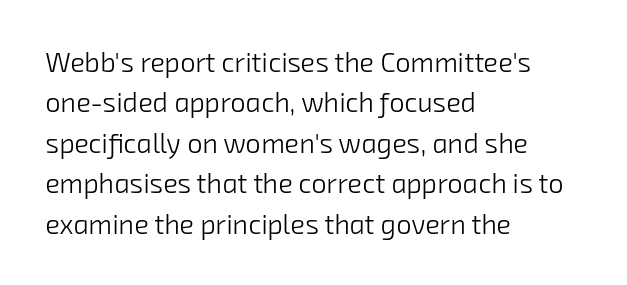
Q: Is the text bold? A: No.
Q: Is the text underlined? A: No.
Q: How is the paragraph aligned? A: Left-aligned.
Q: Is the spacing between letters normal or unusually wide? A: Normal.
Q: Is the spacing between lines tight, normal or loose? A: Normal.
